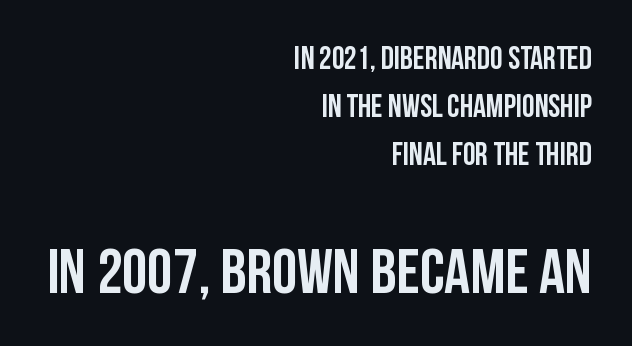
The image shows 64 px condensed sans-serif type, upright; set right-aligned, normal line spacing (1.5x), normal letter spacing, not underlined; the second (bottom) block is 2.0x larger; low stroke contrast and a large x-height.
